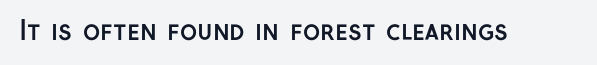
The image shows 26 px bold type, upright; set normal letter spacing, not underlined.
